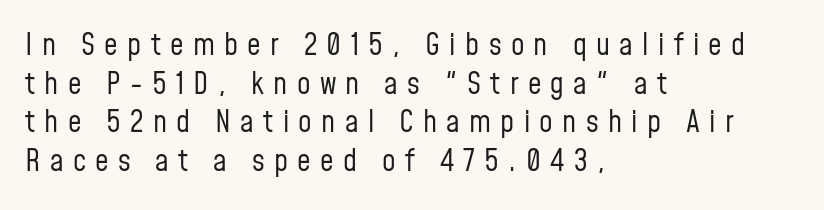
Q: Is the text bold? A: No.
Q: Is the text italic (slanted)? A: No, it is upright.
Q: Is the typeface a serif or a sans-serif typeface? A: Sans-serif.
Q: Is the text underlined? A: No.
Q: How is the paragraph aligned? A: Left-aligned.
Q: Is the spacing between letters normal or unusually wide? A: Unusually wide.
Q: Is the spacing between lines tight, normal or loose? A: Normal.
Q: Width (condensed, normal, or wide)? A: Condensed.
Q: Stroke contrast? A: Low.
Q: x-height? A: Medium.
Q: Monospaced? A: No.
